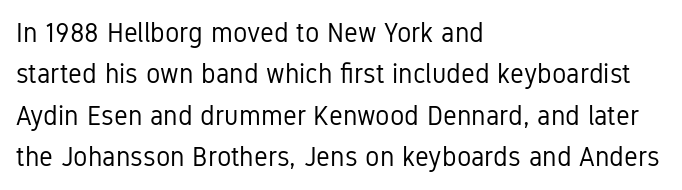
The image shows 27 px text type, upright; set left-aligned, normal line spacing (1.53x), normal letter spacing, not underlined.
